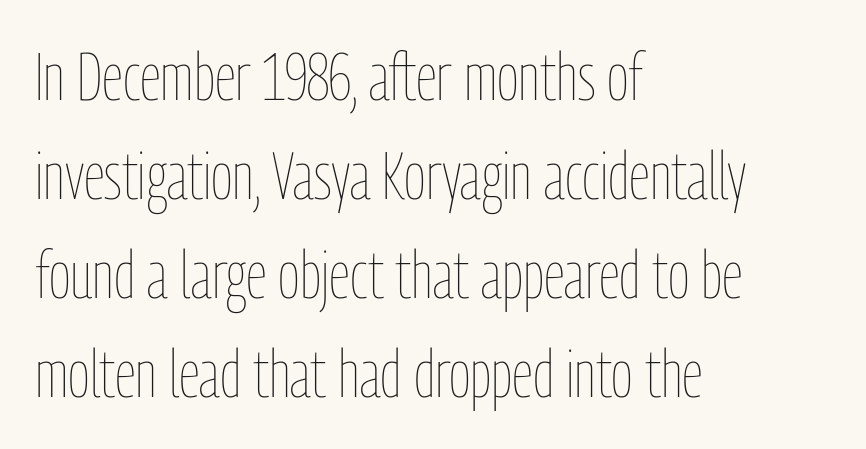
Q: Is the text bold? A: No.
Q: Is the text italic (slanted)? A: No, it is upright.
Q: Is the text underlined? A: No.
Q: How is the paragraph aligned? A: Left-aligned.
Q: Is the spacing between letters normal or unusually wide? A: Normal.
Q: Is the spacing between lines tight, normal or loose? A: Normal.
Q: Width (condensed, normal, or wide)? A: Condensed.
Q: Stroke contrast? A: Low.
Q: x-height? A: Medium.
Q: Monospaced? A: No.
